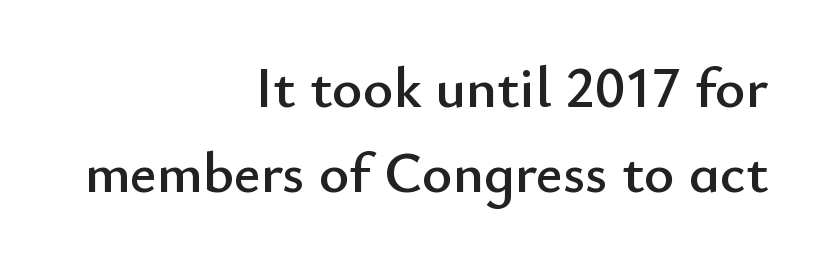
To sum up the face: it is a sans, with no serifs. No extra tracking has been applied to these lines. Reading down the column, the eye jumps a familiar distance to each next line. Has an underline been added? It has not. Designer's note — italics off, roman on. The passage is arranged like a letterhead date or caption credit — flush right.
